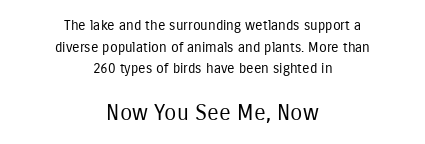
Q: Is the text bold? A: No.
Q: Is the text italic (slanted)? A: No, it is upright.
Q: Is the text underlined? A: No.
Q: How is the paragraph aligned? A: Centered.
Q: Is the spacing between letters normal or unusually wide? A: Normal.
Q: Is the spacing between lines tight, normal or loose? A: Normal.
Q: Which block of text is set in a larger size, the first (top) or the second (bottom)? A: The second (bottom) one.
